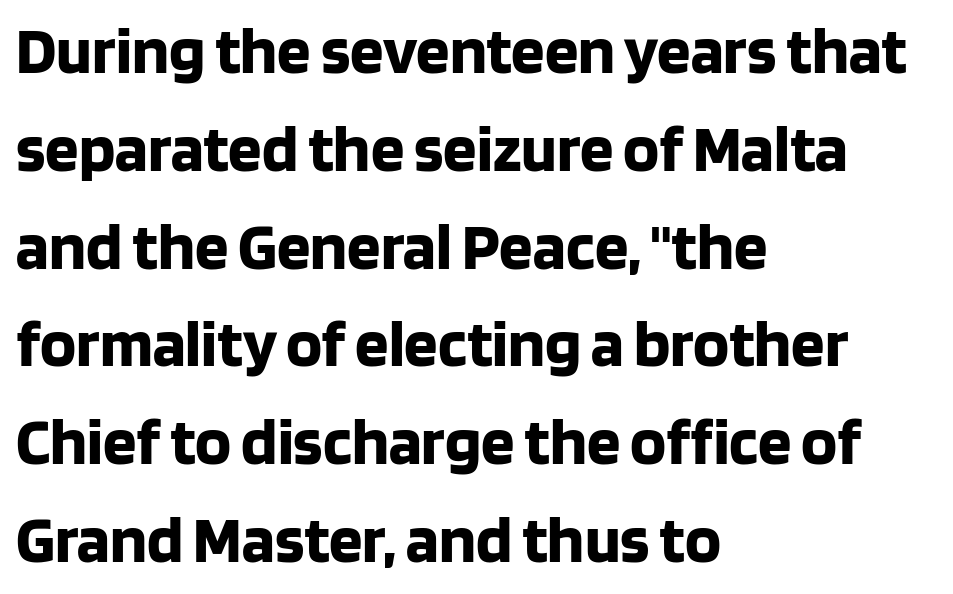
The image shows 67 px bold sans-serif type, upright; set left-aligned, normal line spacing (1.46x), normal letter spacing, not underlined; low stroke contrast and a large x-height.
